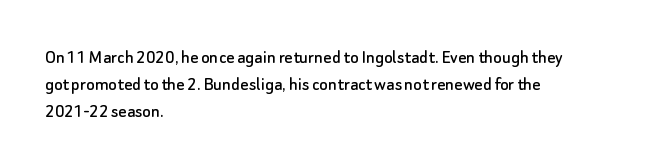
The image shows 20 px text type, upright; set left-aligned, normal line spacing (1.34x), normal letter spacing, not underlined.
